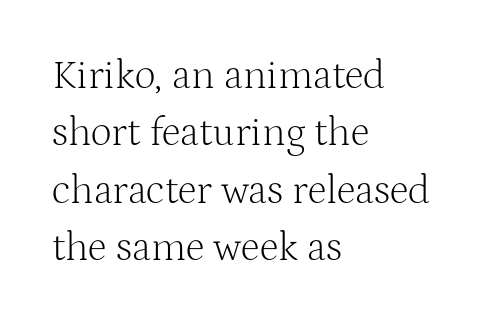
Q: Is the text bold? A: No.
Q: Is the text italic (slanted)? A: No, it is upright.
Q: Is the typeface a serif or a sans-serif typeface? A: Serif.
Q: Is the text underlined? A: No.
Q: How is the paragraph aligned? A: Left-aligned.
Q: Is the spacing between letters normal or unusually wide? A: Normal.
Q: Is the spacing between lines tight, normal or loose? A: Normal.
Q: Width (condensed, normal, or wide)? A: Normal.
Q: Stroke contrast? A: Medium.
Q: x-height? A: Medium.
Q: Monospaced? A: No.
